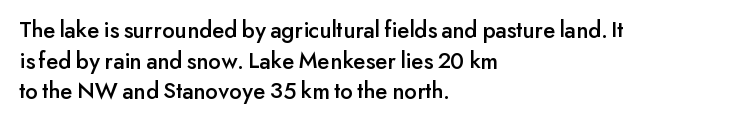
{"italic": "no", "underline": "no", "align": "left", "line_spacing": "normal", "line_spacing_ratio": 1.28, "letter_spacing": "normal", "letter_spacing_em": 0.0, "glyph_px": 24}
